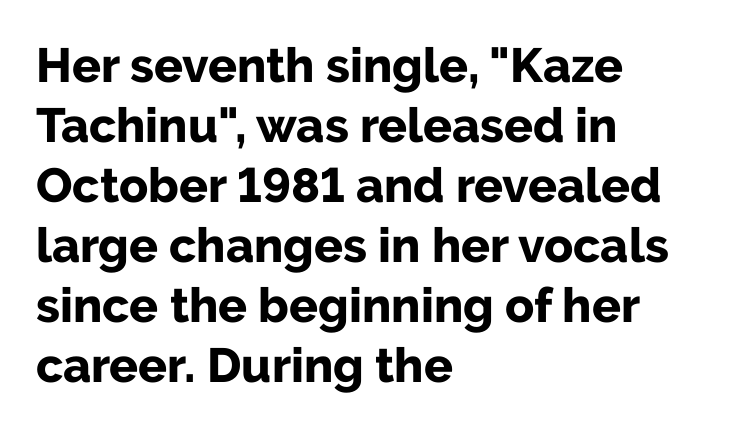
The rendering anchors every line to the left-hand side. This sample uses a sans-serif face. The strip under each line holds only bare page. Do the characters align in a grid? No, the font is proportional.
